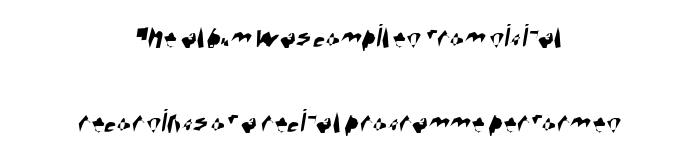
The image shows 34 px condensed sans-serif type; set centered, loose line spacing (2.5x), normal letter spacing, not underlined; high stroke contrast and a large x-height.
